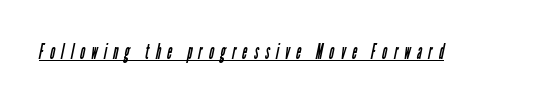
Q: Is the text bold? A: No.
Q: Is the text underlined? A: Yes.
Q: Is the spacing between letters normal or unusually wide? A: Unusually wide.
